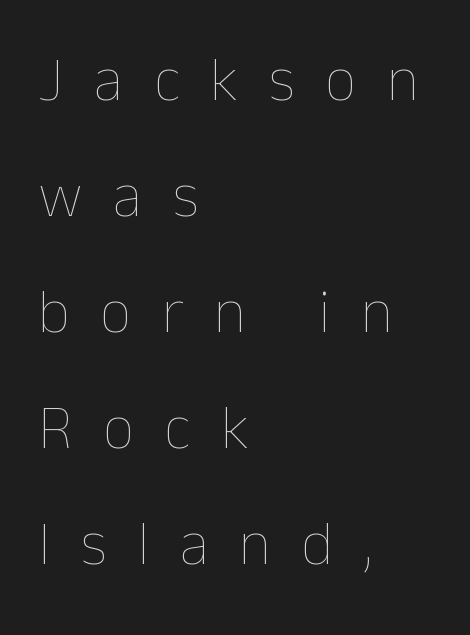
{"italic": "no", "bold": "no", "weight": "thin", "width": "normal", "stroke_contrast": "low", "x_height": "medium", "monospaced": "no", "underline": "no", "align": "left", "line_spacing_ratio": 1.87, "letter_spacing": "wide", "letter_spacing_em": 0.49, "glyph_px": 62}
